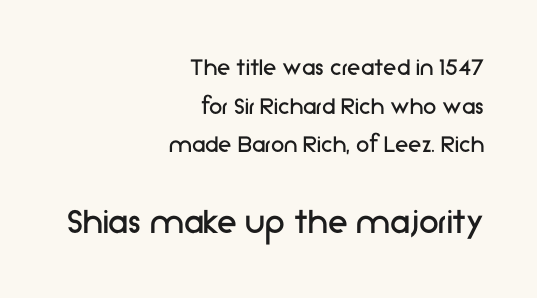
Q: Is the text bold? A: No.
Q: Is the text italic (slanted)? A: No, it is upright.
Q: Is the typeface a serif or a sans-serif typeface? A: Sans-serif.
Q: Is the text underlined? A: No.
Q: How is the paragraph aligned? A: Right-aligned.
Q: Is the spacing between letters normal or unusually wide? A: Normal.
Q: Is the spacing between lines tight, normal or loose? A: Normal.
Q: Which block of text is set in a larger size, the first (top) or the second (bottom)? A: The second (bottom) one.
Q: Width (condensed, normal, or wide)? A: Normal.
Q: Stroke contrast? A: Low.
Q: x-height? A: Medium.
Q: Monospaced? A: No.
